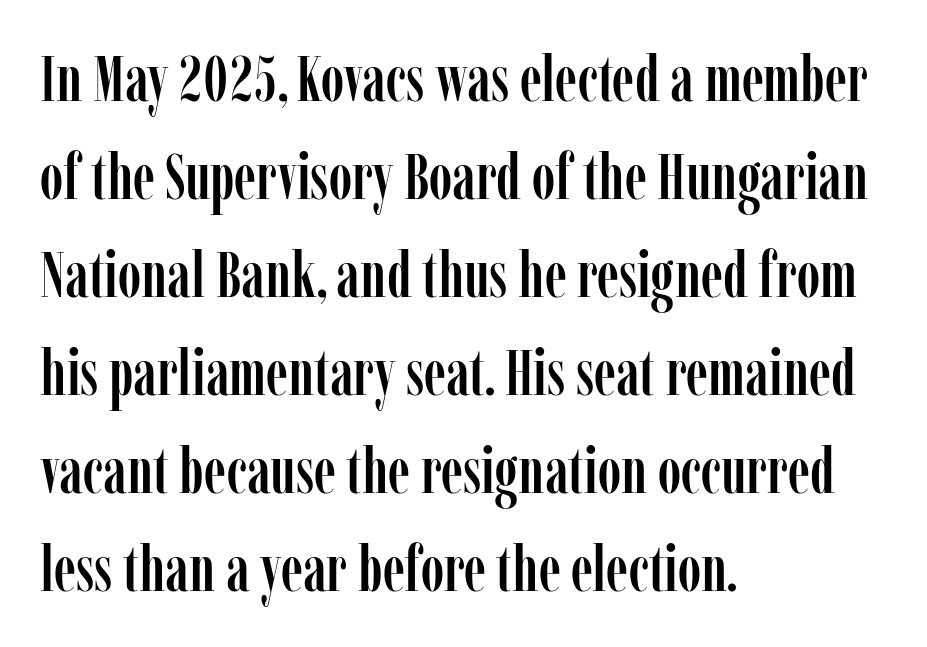
The image shows 64 px condensed serif type, upright; set left-aligned, normal line spacing (1.53x), normal letter spacing, not underlined; low stroke contrast and a medium x-height.
